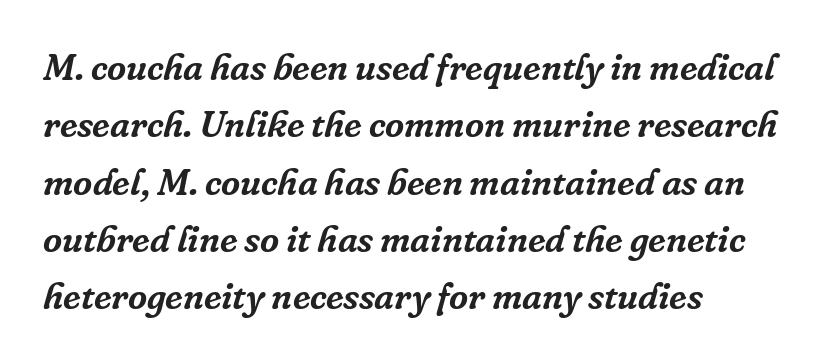
Q: Is the text italic (slanted)? A: Yes, it leans right by about 16 degrees.
Q: Is the typeface a serif or a sans-serif typeface? A: Serif.
Q: Is the text underlined? A: No.
Q: How is the paragraph aligned? A: Left-aligned.
Q: Is the spacing between letters normal or unusually wide? A: Normal.
Q: Is the spacing between lines tight, normal or loose? A: Normal.
Q: Width (condensed, normal, or wide)? A: Normal.
Q: Stroke contrast? A: Low.
Q: x-height? A: Medium.
Q: Monospaced? A: No.
